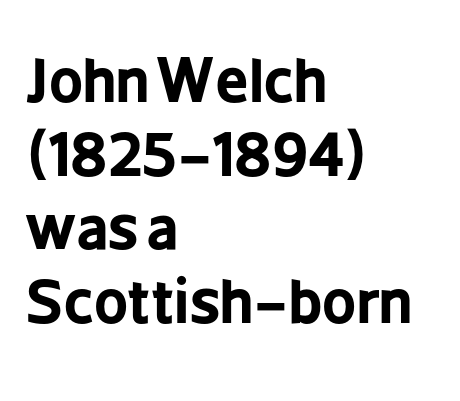
Q: Is the text bold? A: Yes.
Q: Is the text italic (slanted)? A: No, it is upright.
Q: Is the typeface a serif or a sans-serif typeface? A: Sans-serif.
Q: Is the text underlined? A: No.
Q: How is the paragraph aligned? A: Left-aligned.
Q: Is the spacing between letters normal or unusually wide? A: Normal.
Q: Is the spacing between lines tight, normal or loose? A: Normal.
Q: Width (condensed, normal, or wide)? A: Condensed.
Q: Stroke contrast? A: Low.
Q: x-height? A: Medium.
Q: Monospaced? A: No.
